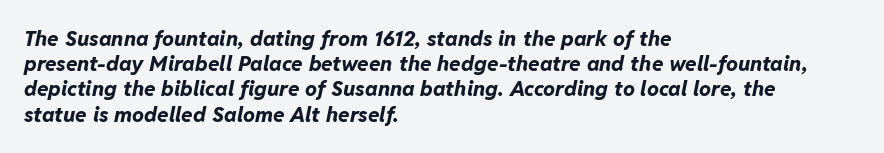
There is no visible air inserted between adjacent glyphs. The space beneath each line is pristine and unruled. Alignment: flush left. What weight is shown? A full bold with thick strokes.
